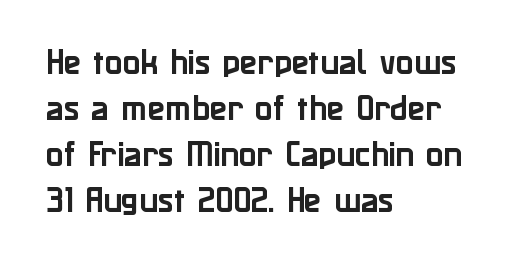
Q: Is the text italic (slanted)? A: No, it is upright.
Q: Is the typeface a serif or a sans-serif typeface? A: Sans-serif.
Q: Is the text underlined? A: No.
Q: How is the paragraph aligned? A: Left-aligned.
Q: Is the spacing between letters normal or unusually wide? A: Normal.
Q: Is the spacing between lines tight, normal or loose? A: Normal.
Q: Width (condensed, normal, or wide)? A: Normal.
Q: Stroke contrast? A: Low.
Q: x-height? A: Medium.
Q: Monospaced? A: No.
